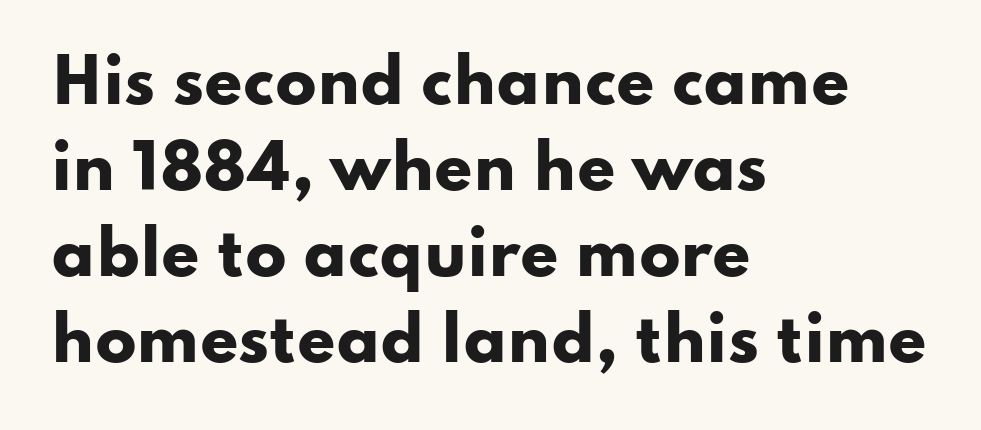
{"serif": "no", "italic": "no", "bold": "yes", "weight": "heavy", "width": "wide", "stroke_contrast": "low", "x_height": "small", "monospaced": "no", "underline": "no", "align": "left", "line_spacing": "normal", "line_spacing_ratio": 1.41, "letter_spacing": "normal", "letter_spacing_em": 0.0, "glyph_px": 61}
